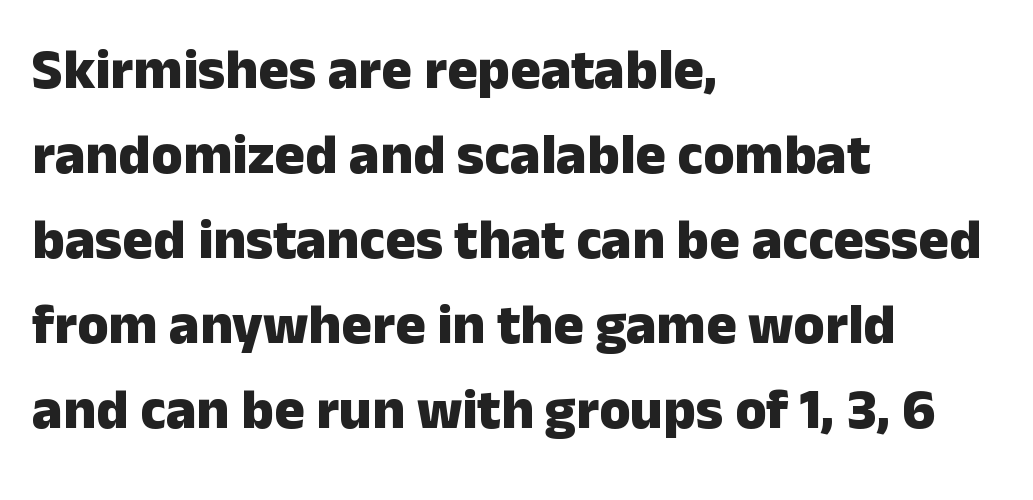
The image shows 57 px heavy sans-serif type, upright; set left-aligned, normal line spacing (1.49x), normal letter spacing, not underlined; low stroke contrast and a medium x-height.
